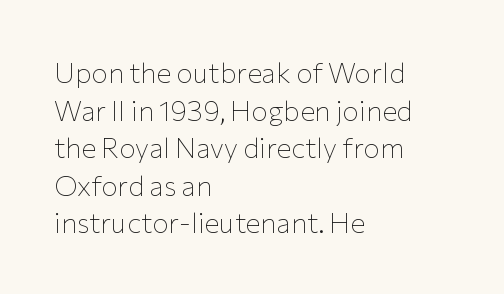
{"serif": "no", "italic": "no", "bold": "no", "weight": "thin", "width": "normal", "stroke_contrast": "low", "x_height": "medium", "monospaced": "no", "underline": "no", "align": "left", "line_spacing": "normal", "line_spacing_ratio": 1.34, "letter_spacing": "normal", "letter_spacing_em": 0.0, "glyph_px": 28}
